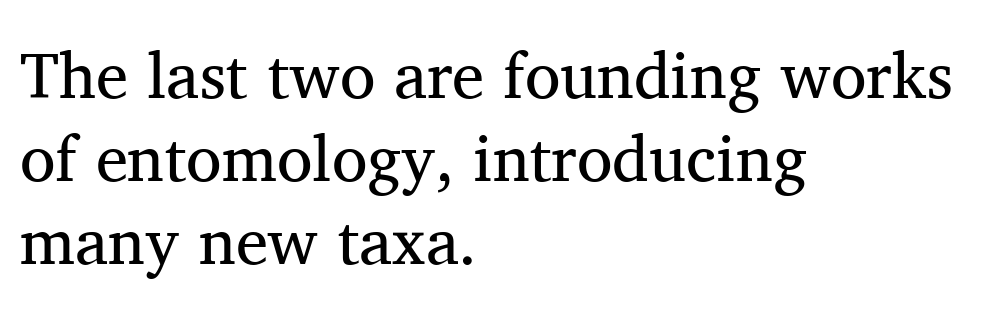
{"serif": "yes", "italic": "no", "bold": "no", "weight": "regular", "width": "normal", "stroke_contrast": "medium", "x_height": "medium", "monospaced": "no", "underline": "no", "align": "left", "line_spacing": "normal", "line_spacing_ratio": 1.28, "letter_spacing": "normal", "letter_spacing_em": 0.0, "glyph_px": 65}
